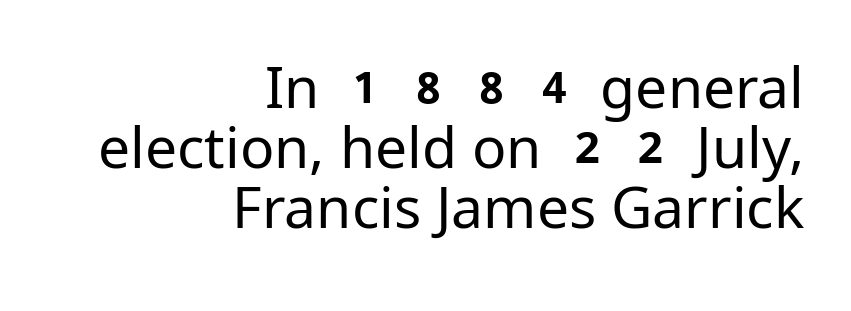
{"serif": "no", "italic": "no", "bold": "no", "weight": "regular", "width": "normal", "stroke_contrast": "low", "x_height": "medium", "monospaced": "no", "underline": "no", "align": "right", "line_spacing": "tight", "line_spacing_ratio": 1.05, "letter_spacing": "normal", "letter_spacing_em": 0.0, "glyph_px": 57}
